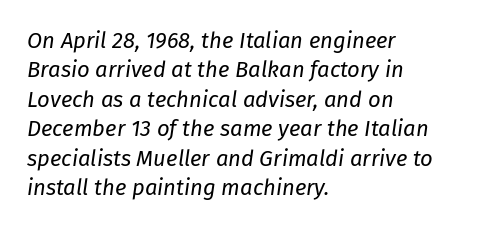
Compared with typical paragraphs, the rows here are spaced about the same. The space directly below the letters is spotless. On a weight scale, this lands at 450 or below. This sample uses plain, unmodified letter spacing. Every row of glyphs begins at an identical x-position on the left.
